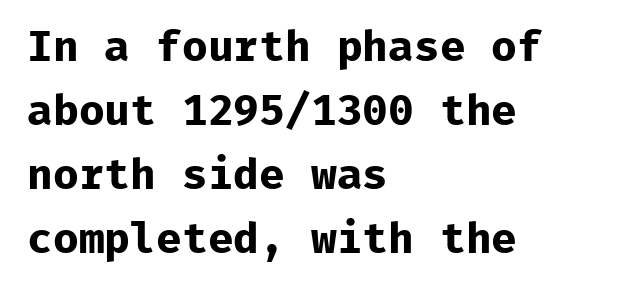
{"serif": "no", "italic": "no", "bold": "yes", "weight": "bold", "width": "normal", "stroke_contrast": "low", "x_height": "medium", "monospaced": "yes", "underline": "no", "align": "left", "line_spacing": "normal", "line_spacing_ratio": 1.49, "letter_spacing": "normal", "letter_spacing_em": 0.0, "glyph_px": 43}
